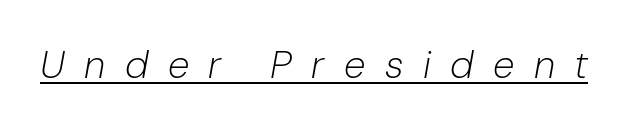
{"italic": "yes", "lean": "right", "slant_degrees": 10, "bold": "no", "weight": "light", "width": "normal", "stroke_contrast": "low", "x_height": "medium", "monospaced": "no", "underline": "yes", "letter_spacing": "wide", "letter_spacing_em": 0.5, "glyph_px": 39}
